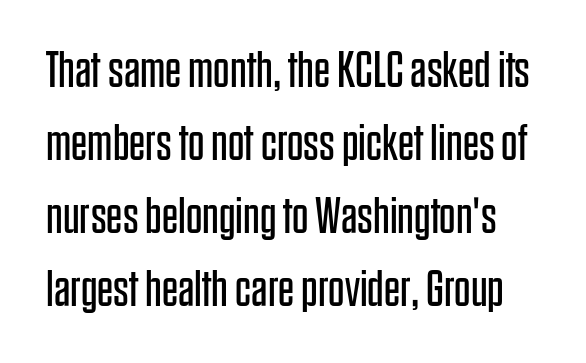
{"serif": "no", "italic": "no", "bold": "no", "weight": "regular", "width": "condensed", "stroke_contrast": "low", "x_height": "large", "monospaced": "no", "underline": "no", "line_spacing": "normal", "line_spacing_ratio": 1.43, "letter_spacing": "normal", "letter_spacing_em": 0.0, "glyph_px": 51}
